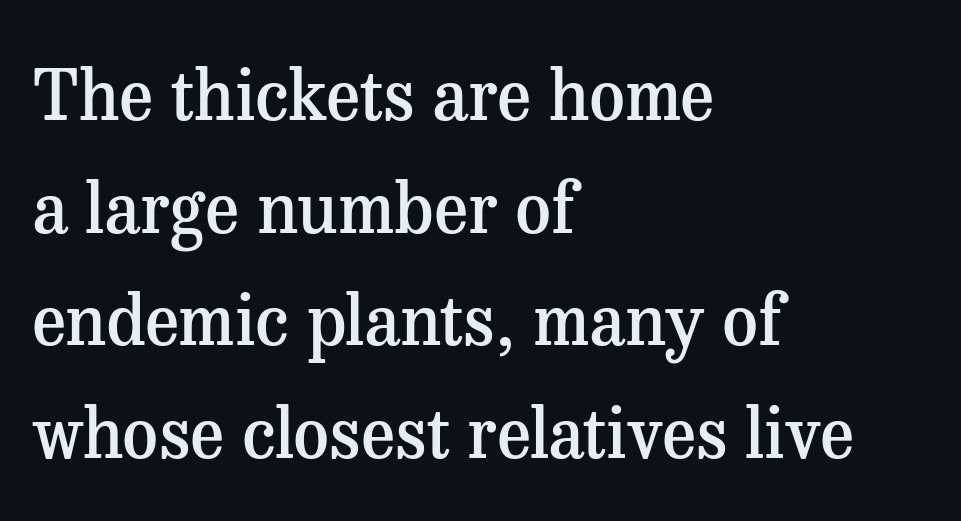
Q: Is the text bold? A: Semi-bold.
Q: Is the text italic (slanted)? A: No, it is upright.
Q: Is the typeface a serif or a sans-serif typeface? A: Serif.
Q: Is the text underlined? A: No.
Q: How is the paragraph aligned? A: Left-aligned.
Q: Is the spacing between letters normal or unusually wide? A: Normal.
Q: Is the spacing between lines tight, normal or loose? A: Normal.
Q: Width (condensed, normal, or wide)? A: Normal.
Q: Stroke contrast? A: Medium.
Q: x-height? A: Medium.
Q: Monospaced? A: No.
